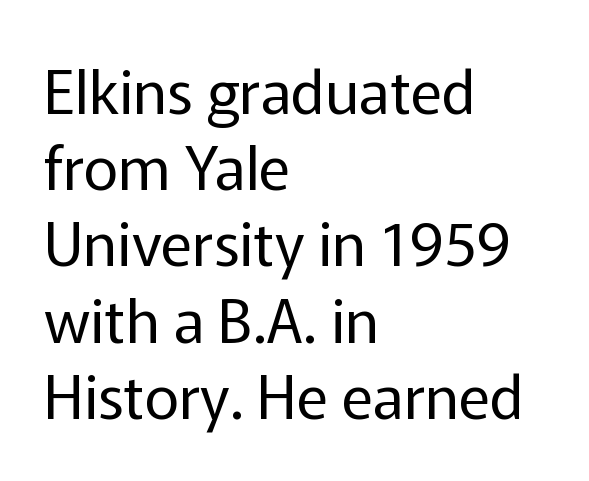
Q: Is the text bold? A: No.
Q: Is the text italic (slanted)? A: No, it is upright.
Q: Is the typeface a serif or a sans-serif typeface? A: Sans-serif.
Q: Is the text underlined? A: No.
Q: How is the paragraph aligned? A: Left-aligned.
Q: Is the spacing between letters normal or unusually wide? A: Normal.
Q: Is the spacing between lines tight, normal or loose? A: Normal.
Q: Width (condensed, normal, or wide)? A: Normal.
Q: Stroke contrast? A: Low.
Q: x-height? A: Medium.
Q: Monospaced? A: No.
